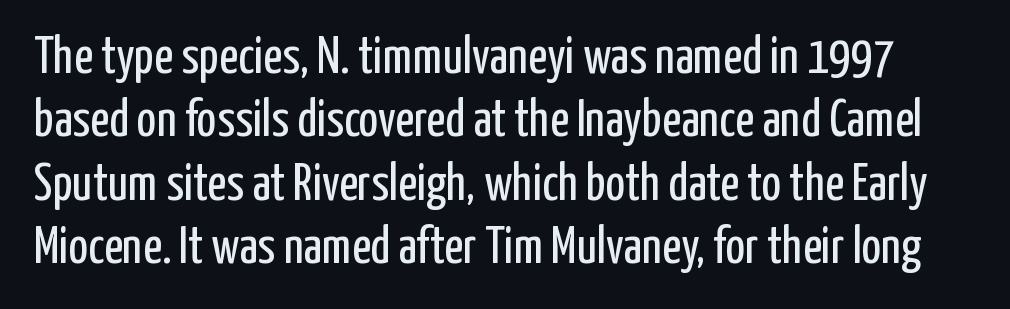
{"serif": "no", "italic": "no", "bold": "no", "weight": "regular", "width": "condensed", "stroke_contrast": "low", "x_height": "medium", "monospaced": "no", "underline": "no", "line_spacing_ratio": 1.22, "letter_spacing": "normal", "letter_spacing_em": 0.0, "glyph_px": 52}
